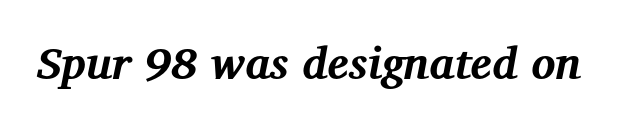
The image shows 45 px bold serif type, italic (leaning right); set normal letter spacing, not underlined; medium stroke contrast and a medium x-height.
